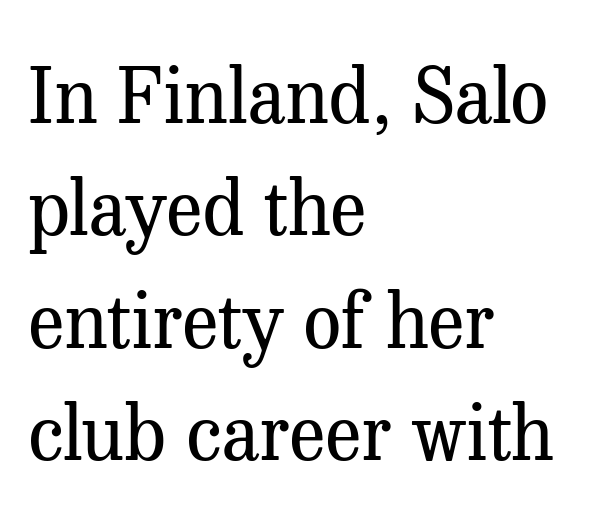
The image shows 76 px regular-weight serif type, upright; set left-aligned, normal line spacing (1.48x), normal letter spacing, not underlined; medium stroke contrast and a medium x-height.
